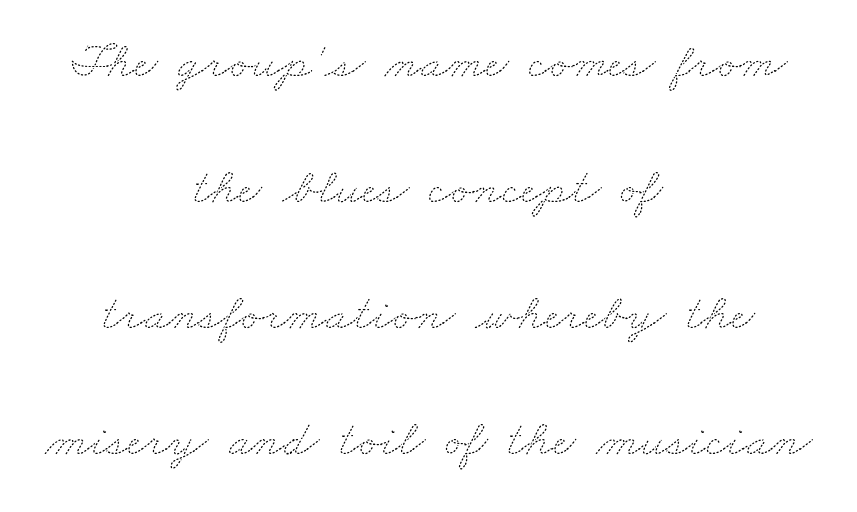
In terms of leading, this rendering errs on the spacious side. Here the designer chose a conventional face with non-uniform glyph widths. Centered paragraph, ragged on both sides. Observe the ordinary spacing: letters are neighbours, not strangers. Ink coverage per letter is moderate at most.
